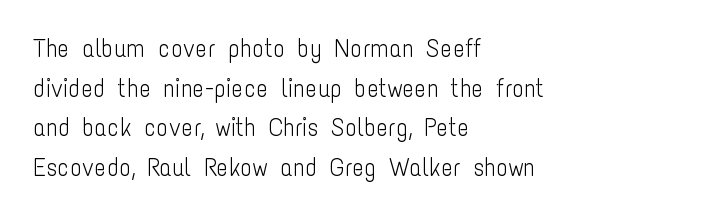
No italicization has been applied; the sample stays upright. Which margin do the lines hug? The left one — the right edge is uneven. Interline gaps are of average width in this sample. Descender tails drop into unmarked territory.
